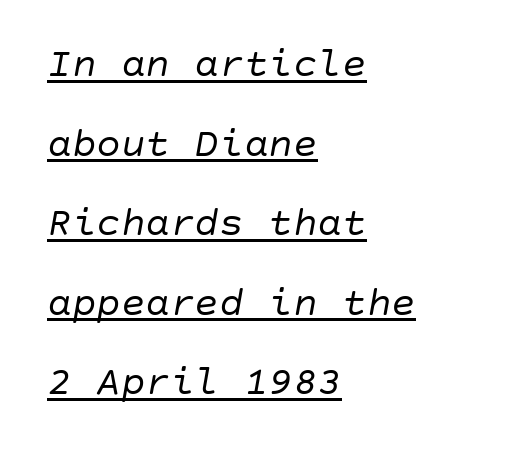
{"italic": "yes", "lean": "right", "slant_degrees": 10, "bold": "no", "weight": "regular", "width": "normal", "stroke_contrast": "low", "x_height": "large", "underline": "yes", "align": "left", "line_spacing": "loose", "line_spacing_ratio": 1.94, "letter_spacing": "normal", "letter_spacing_em": 0.0, "glyph_px": 41}
